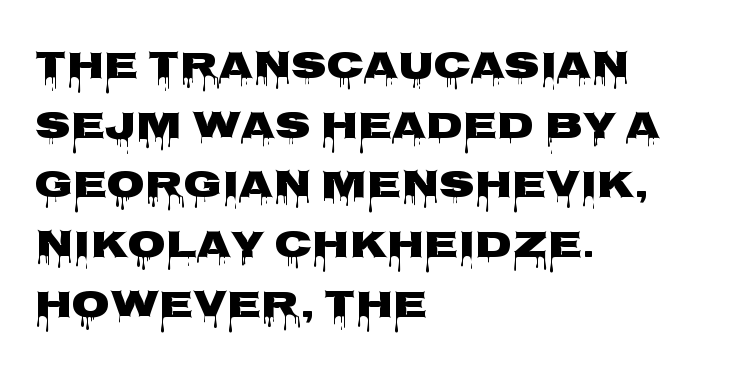
Q: Is the text italic (slanted)? A: No, it is upright.
Q: Is the typeface a serif or a sans-serif typeface? A: Sans-serif.
Q: Is the text underlined? A: No.
Q: How is the paragraph aligned? A: Left-aligned.
Q: Is the spacing between letters normal or unusually wide? A: Normal.
Q: Is the spacing between lines tight, normal or loose? A: Normal.
Q: Width (condensed, normal, or wide)? A: Wide.
Q: Stroke contrast? A: Low.
Q: x-height? A: Large.
Q: Monospaced? A: No.
